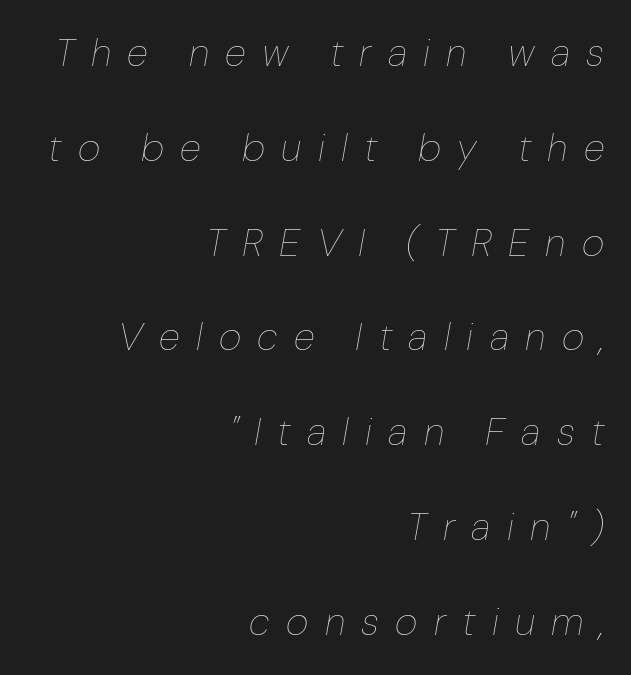
{"italic": "yes", "lean": "right", "slant_degrees": 10, "bold": "no", "weight": "thin", "width": "normal", "stroke_contrast": "low", "x_height": "medium", "monospaced": "no", "underline": "no", "align": "right", "line_spacing": "loose", "line_spacing_ratio": 2.43, "letter_spacing": "wide", "letter_spacing_em": 0.42, "glyph_px": 39}
